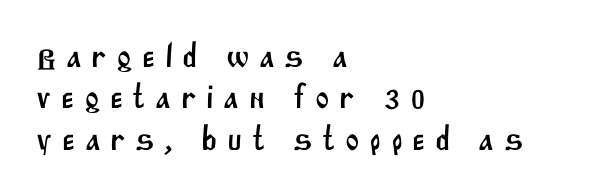
{"serif": "no", "width": "normal", "stroke_contrast": "medium", "x_height": "large", "monospaced": "no", "underline": "no", "align": "left", "line_spacing_ratio": 1.22, "letter_spacing": "wide", "letter_spacing_em": 0.28, "glyph_px": 34}
